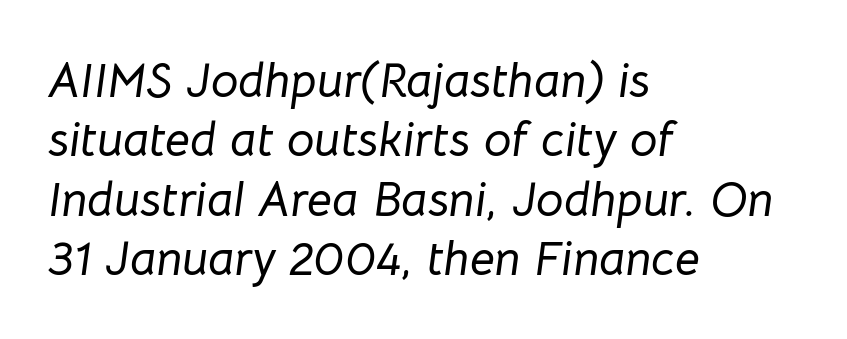
{"italic": "yes", "lean": "right", "slant_degrees": 8, "width": "normal", "stroke_contrast": "low", "x_height": "medium", "monospaced": "no", "underline": "no", "align": "left", "line_spacing_ratio": 1.21, "letter_spacing": "normal", "letter_spacing_em": 0.0, "glyph_px": 49}
